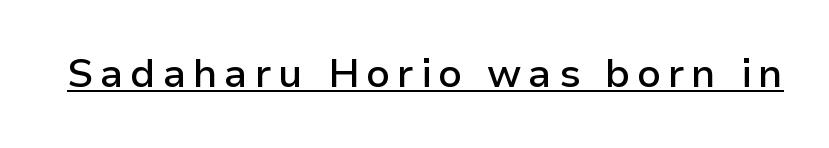
{"serif": "no", "italic": "no", "bold": "semi", "weight": "semibold", "width": "normal", "stroke_contrast": "low", "x_height": "medium", "monospaced": "no", "underline": "yes", "glyph_px": 40}
